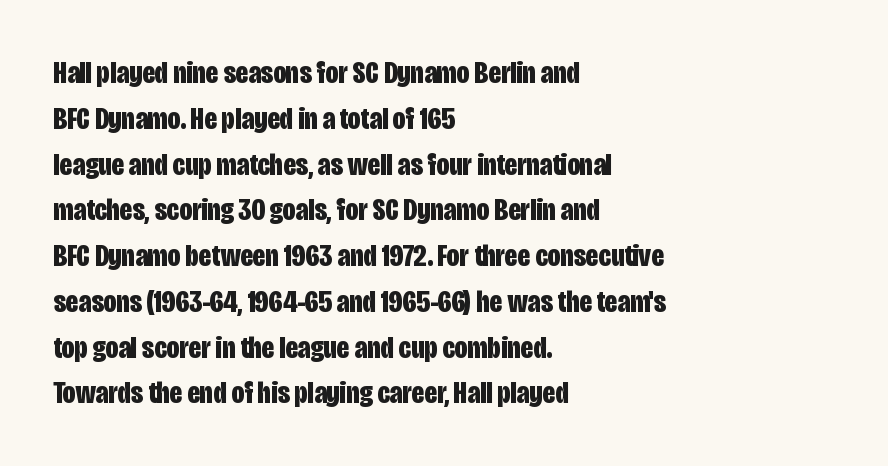
{"serif": "no", "italic": "no", "bold": "yes", "weight": "bold", "width": "condensed", "stroke_contrast": "low", "x_height": "large", "monospaced": "no", "underline": "no", "align": "left", "line_spacing": "normal", "line_spacing_ratio": 1.43, "letter_spacing": "normal", "letter_spacing_em": 0.0, "glyph_px": 32}
